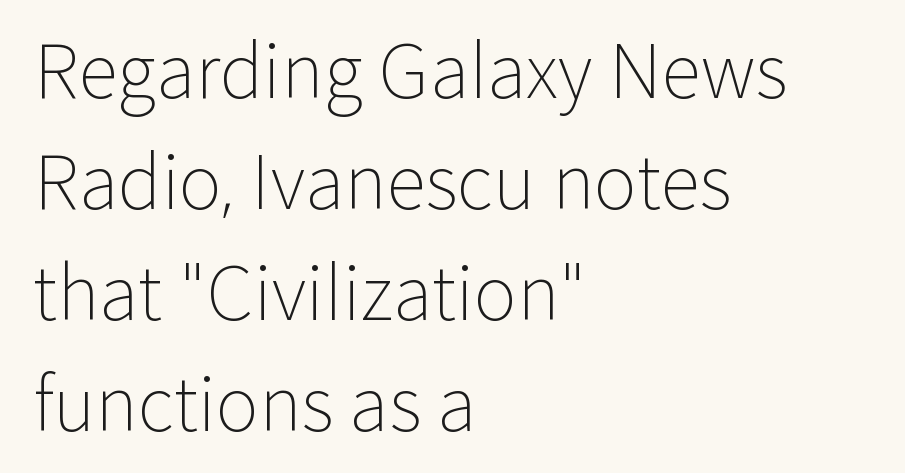
Baseline-to-baseline distance is the conventional proportion of letter height. Each stroke keeps to a modest, everyday thickness or less. Italic? Not at all — the glyphs are vertical. The letters advance in unequal steps, a hallmark of proportional type. A student would call this left alignment; a typographer would say flush left, rag right.
